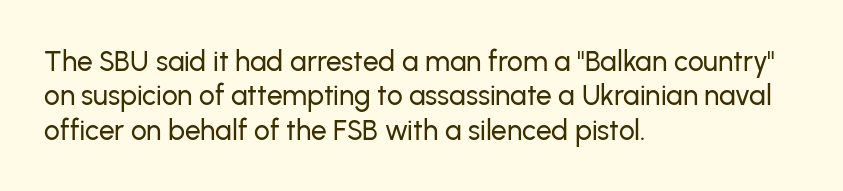
{"serif": "no", "italic": "no", "width": "normal", "stroke_contrast": "low", "x_height": "medium", "monospaced": "no", "underline": "no", "align": "left", "line_spacing_ratio": 1.23, "letter_spacing": "normal", "letter_spacing_em": 0.0, "glyph_px": 28}
